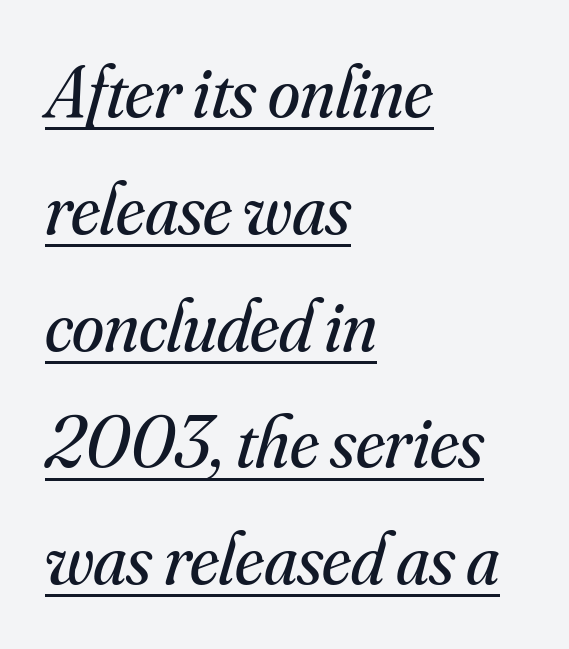
{"serif": "yes", "italic": "yes", "lean": "right", "slant_degrees": 16, "bold": "no", "weight": "regular", "width": "normal", "stroke_contrast": "medium", "x_height": "small", "monospaced": "no", "underline": "yes", "align": "left", "line_spacing": "normal", "line_spacing_ratio": 1.6, "letter_spacing": "normal", "letter_spacing_em": 0.0, "glyph_px": 73}
